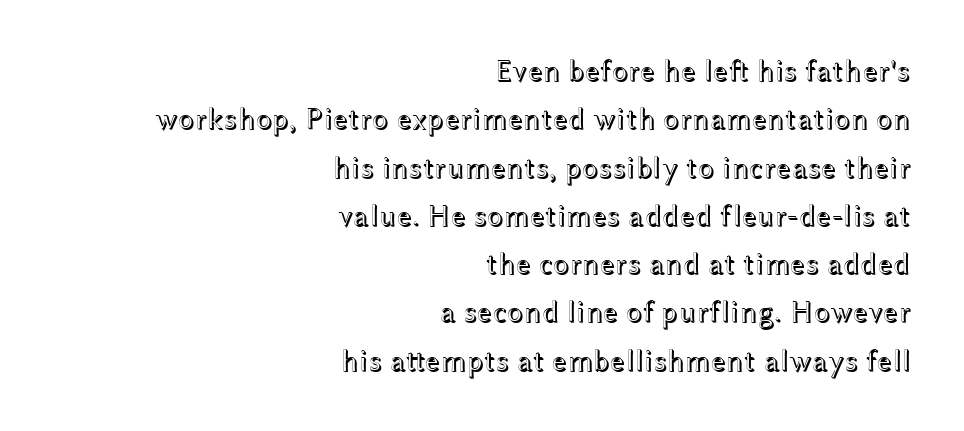
{"italic": "no", "width": "wide", "x_height": "medium", "monospaced": "no", "underline": "no", "align": "right", "line_spacing": "normal", "line_spacing_ratio": 1.61, "letter_spacing": "normal", "letter_spacing_em": 0.0, "glyph_px": 30}
